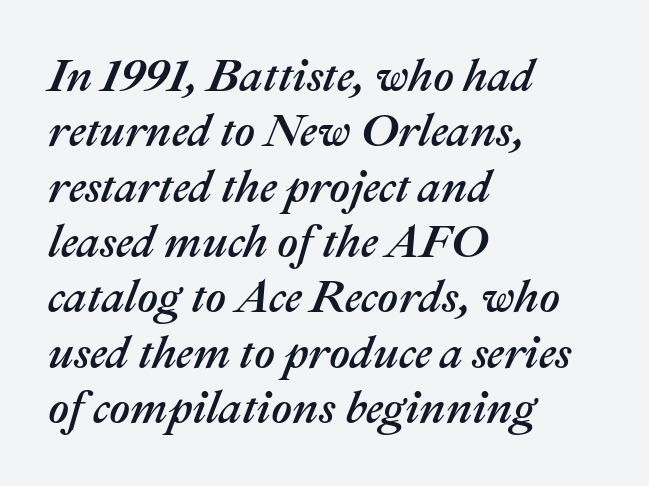
Line beginnings align vertically; line endings do not. Decoration check: the copy has no underline. Think of a printed novel: that variable character pitch is what you see here. The face used here has a pronounced slope to its letters.
